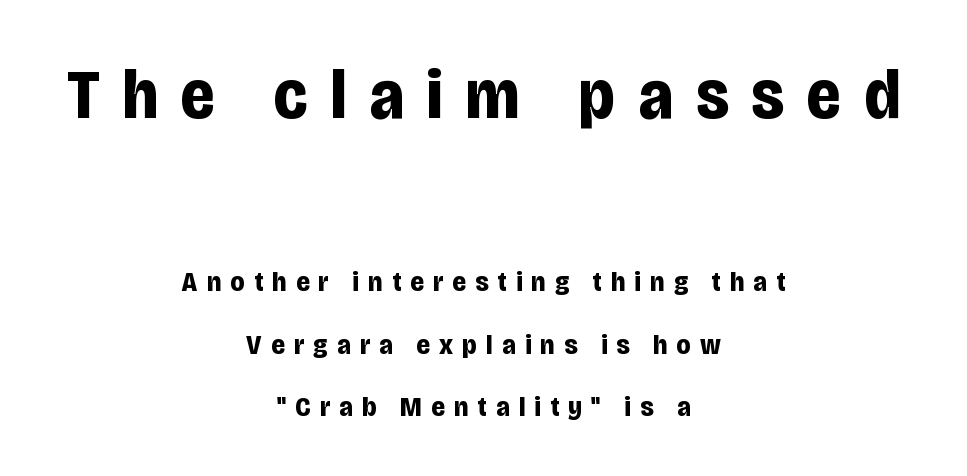
This sample has the flowing, uneven cadence of proportional lettering. Horizontal bands of white between lines are thick stripes. Check under the words: just untouched page. Someone cranked the tracking dial way up on this one. Its strokes are broad and dark, the hallmark of bold type.
